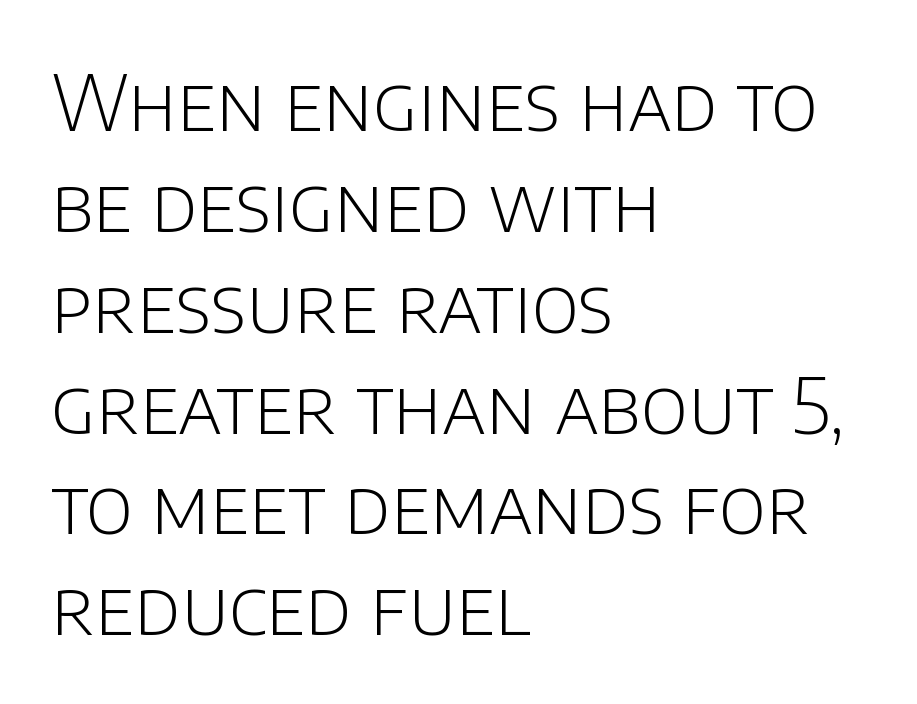
Descender tails drop into unmarked territory. The type family on display is of the sans-serif kind. Heft: none added — not bold. You could not count columns in this text — the font is proportionally spaced.
